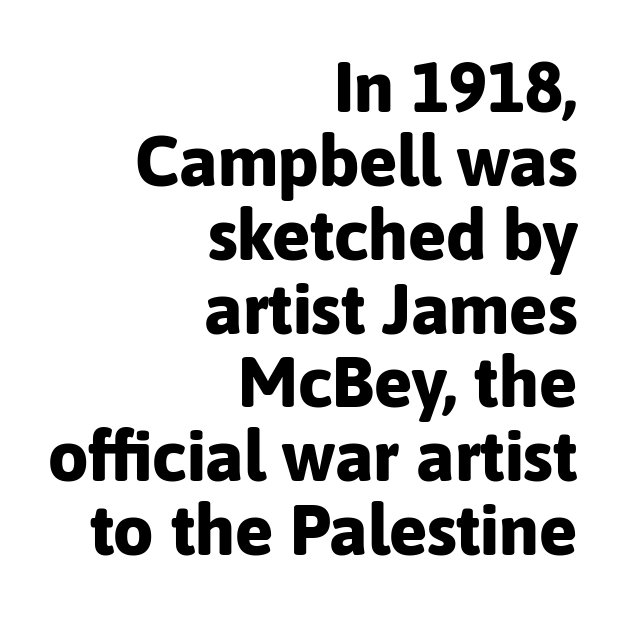
Q: Is the text bold? A: Yes.
Q: Is the text italic (slanted)? A: No, it is upright.
Q: Is the typeface a serif or a sans-serif typeface? A: Sans-serif.
Q: Is the text underlined? A: No.
Q: How is the paragraph aligned? A: Right-aligned.
Q: Is the spacing between letters normal or unusually wide? A: Normal.
Q: Is the spacing between lines tight, normal or loose? A: Tight.
Q: Width (condensed, normal, or wide)? A: Normal.
Q: Stroke contrast? A: Low.
Q: x-height? A: Medium.
Q: Monospaced? A: No.
